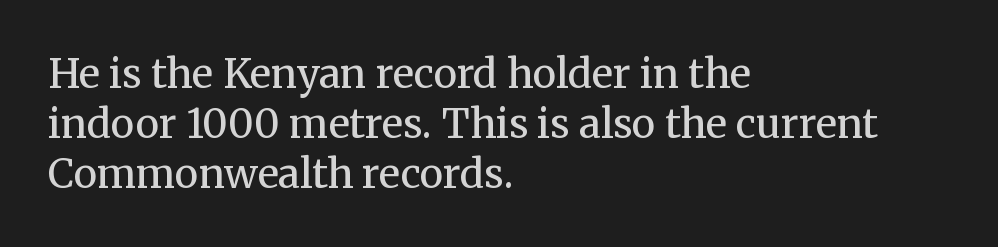
{"serif": "yes", "italic": "no", "bold": "no", "weight": "regular", "width": "normal", "stroke_contrast": "medium", "x_height": "medium", "monospaced": "no", "underline": "no", "align": "left", "line_spacing": "normal", "line_spacing_ratio": 1.25, "letter_spacing": "normal", "letter_spacing_em": 0.0, "glyph_px": 40}
